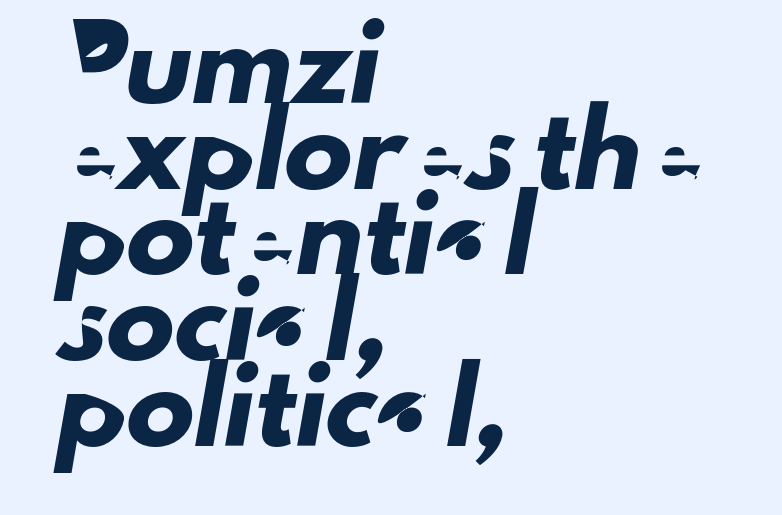
The image shows 68 px sans-serif type; set left-aligned, normal line spacing (1.26x), normal letter spacing, not underlined; low stroke contrast and a small x-height.
